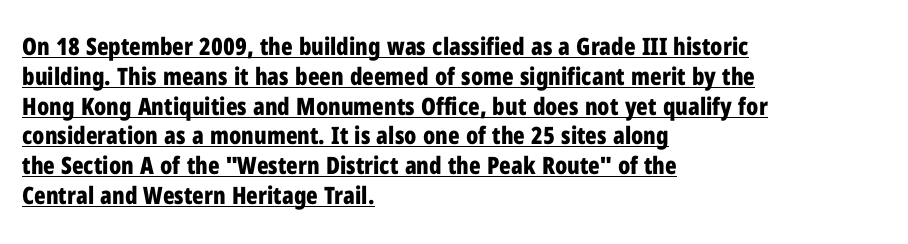
Tall strokes in this sample are plumb rather than angled. Quick note: underline on. Line beginnings align vertically; line endings do not. Thick stems and heavy bowls — unmistakably bold.
